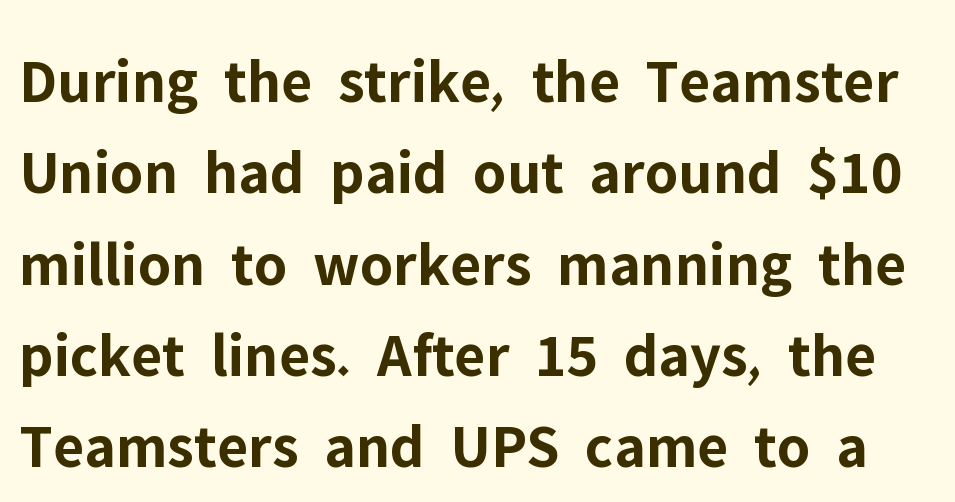
{"serif": "no", "italic": "no", "bold": "yes", "weight": "bold", "width": "normal", "stroke_contrast": "low", "x_height": "medium", "monospaced": "no", "underline": "no", "line_spacing": "normal", "line_spacing_ratio": 1.45, "letter_spacing": "normal", "letter_spacing_em": 0.0, "glyph_px": 63}
